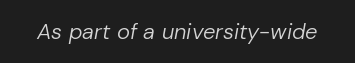
{"italic": "yes", "lean": "right", "slant_degrees": 10, "bold": "no", "underline": "no", "letter_spacing": "normal", "letter_spacing_em": 0.0, "glyph_px": 22}
